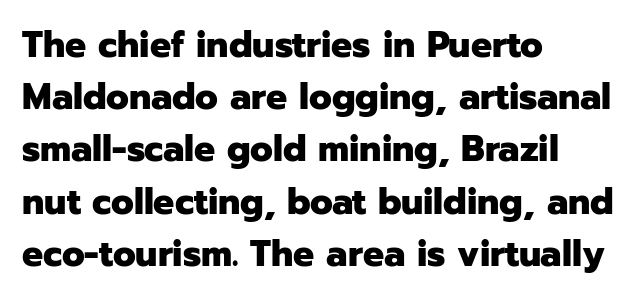
Q: Is the text bold? A: Yes.
Q: Is the text italic (slanted)? A: No, it is upright.
Q: Is the typeface a serif or a sans-serif typeface? A: Sans-serif.
Q: Is the text underlined? A: No.
Q: How is the paragraph aligned? A: Left-aligned.
Q: Is the spacing between letters normal or unusually wide? A: Normal.
Q: Is the spacing between lines tight, normal or loose? A: Normal.
Q: Width (condensed, normal, or wide)? A: Normal.
Q: Stroke contrast? A: Low.
Q: x-height? A: Medium.
Q: Monospaced? A: No.
